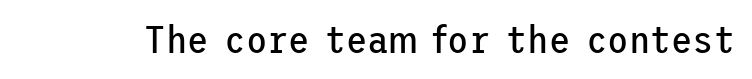
The image shows 39 px regular-weight sans-serif type, upright; set normal letter spacing, not underlined; low stroke contrast and a medium x-height.
